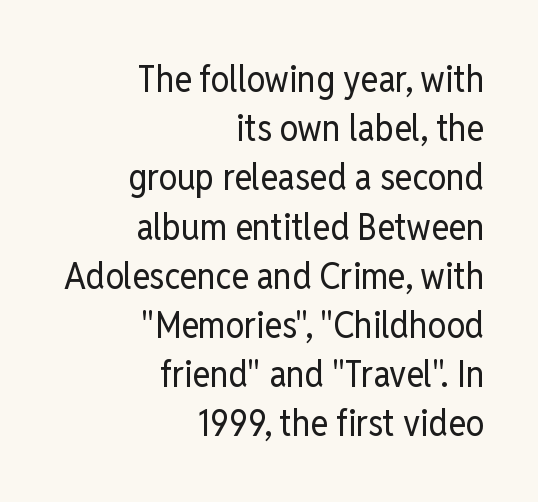
{"serif": "no", "italic": "no", "bold": "no", "weight": "regular", "width": "condensed", "stroke_contrast": "low", "x_height": "medium", "monospaced": "no", "underline": "no", "align": "right", "line_spacing": "normal", "line_spacing_ratio": 1.33, "letter_spacing": "normal", "letter_spacing_em": 0.0, "glyph_px": 37}
